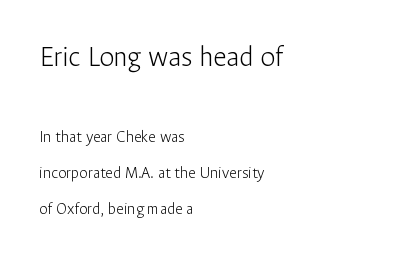
Q: Is the text bold? A: No.
Q: Is the text italic (slanted)? A: No, it is upright.
Q: Is the typeface a serif or a sans-serif typeface? A: Sans-serif.
Q: Is the text underlined? A: No.
Q: How is the paragraph aligned? A: Left-aligned.
Q: Is the spacing between letters normal or unusually wide? A: Normal.
Q: Is the spacing between lines tight, normal or loose? A: Loose.
Q: Which block of text is set in a larger size, the first (top) or the second (bottom)? A: The first (top) one.
Q: Width (condensed, normal, or wide)? A: Normal.
Q: Stroke contrast? A: Low.
Q: x-height? A: Medium.
Q: Monospaced? A: No.
